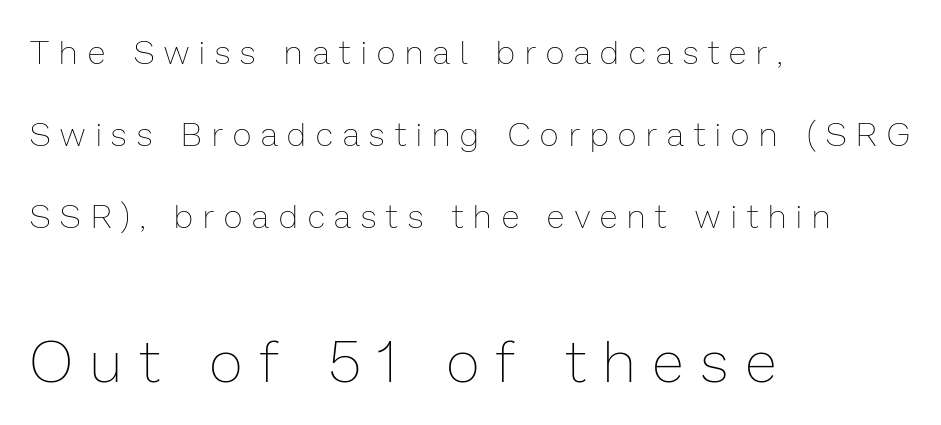
{"italic": "no", "bold": "no", "weight": "thin", "width": "normal", "stroke_contrast": "low", "x_height": "medium", "monospaced": "no", "underline": "no", "align": "left", "line_spacing": "loose", "line_spacing_ratio": 2.49, "letter_spacing": "wide", "letter_spacing_em": 0.31, "larger_block": "second", "size_ratio": 1.76, "glyph_px": 58}
